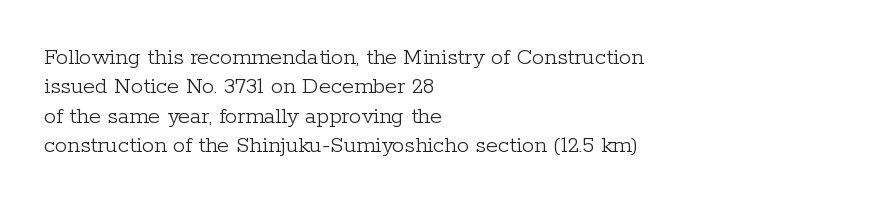
{"italic": "no", "bold": "no", "underline": "no", "align": "left", "line_spacing_ratio": 1.22, "letter_spacing": "normal", "letter_spacing_em": 0.0, "glyph_px": 24}
